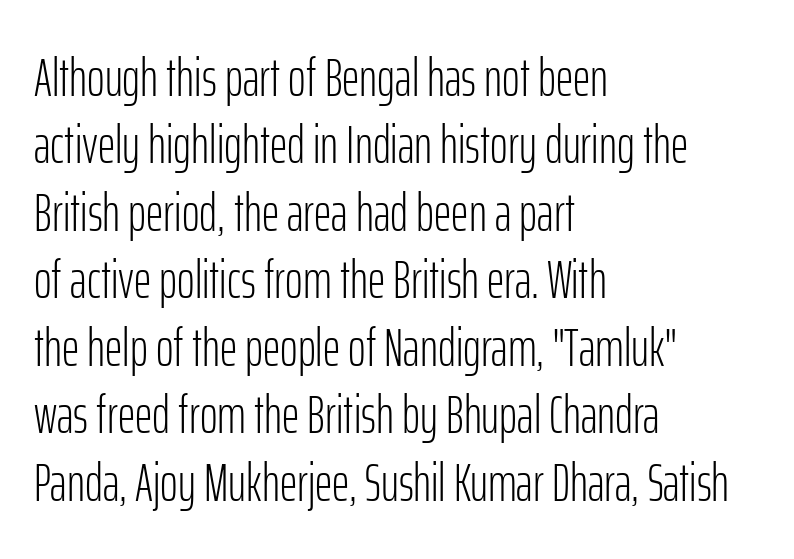
The image shows 54 px light, condensed sans-serif type, upright; set left-aligned, normal line spacing (1.25x), normal letter spacing, not underlined; low stroke contrast and a medium x-height.
